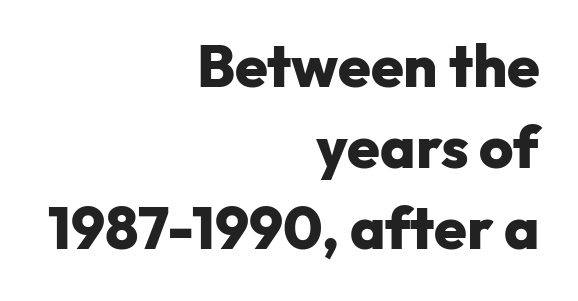
Leading: standard. This sample is right-justified, so line beginnings fall wherever the words allow. Varying glyph widths throughout — classic text-font behaviour. The glyphs have the mass of a bold cut.
